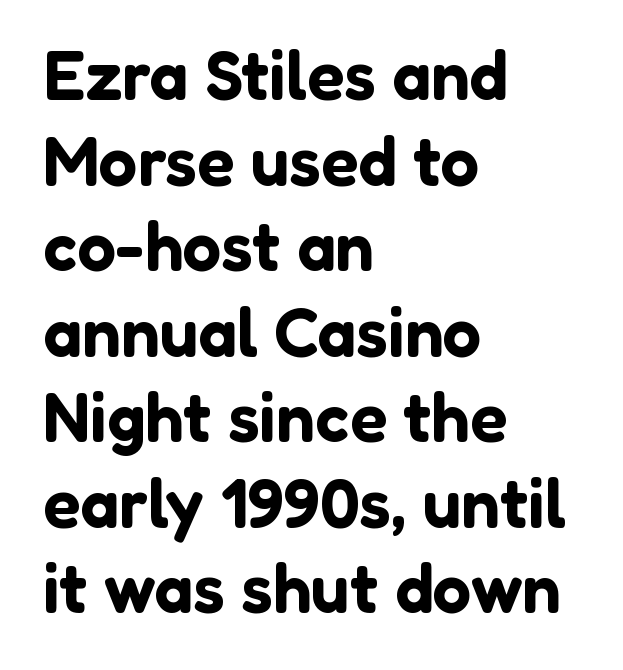
The image shows 69 px sans-serif type, upright; set left-aligned, line spacing 1.24x, normal letter spacing, not underlined; low stroke contrast and a medium x-height.
